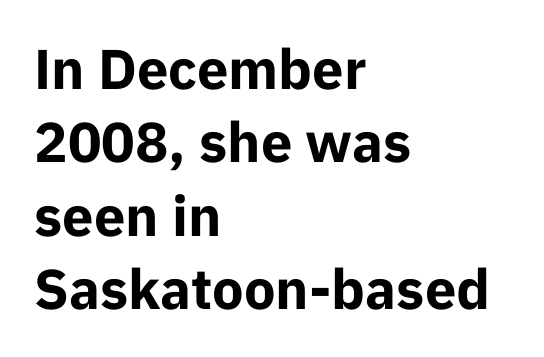
Q: Is the text bold? A: Yes.
Q: Is the text italic (slanted)? A: No, it is upright.
Q: Is the typeface a serif or a sans-serif typeface? A: Sans-serif.
Q: Is the text underlined? A: No.
Q: How is the paragraph aligned? A: Left-aligned.
Q: Is the spacing between letters normal or unusually wide? A: Normal.
Q: Is the spacing between lines tight, normal or loose? A: Normal.
Q: Width (condensed, normal, or wide)? A: Normal.
Q: Stroke contrast? A: Low.
Q: x-height? A: Medium.
Q: Monospaced? A: No.
